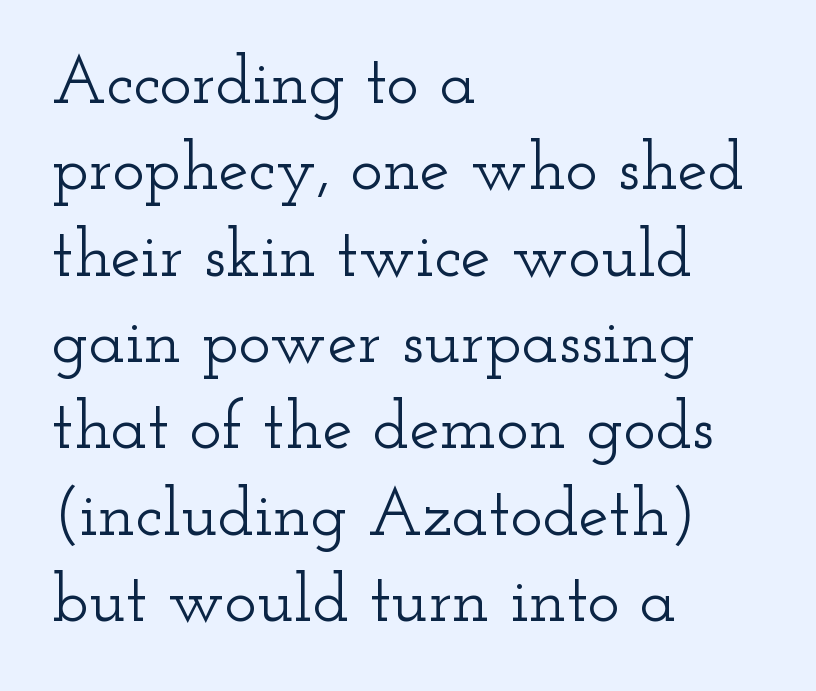
A typesetter would call this zero additional tracking. These lines are set flush left with a ragged right edge. The letters advance in unequal steps, a hallmark of proportional type. Examine the stroke ends and you'll spot serifs.
